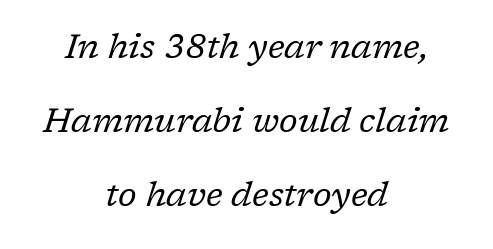
Here the glyphs are tracked normally, forming tight word shapes. A typesetter would label this face a serif. Horizontal alignment here is central, giving a formal, balanced look. The passage shown leans; its letterforms are oblique.
